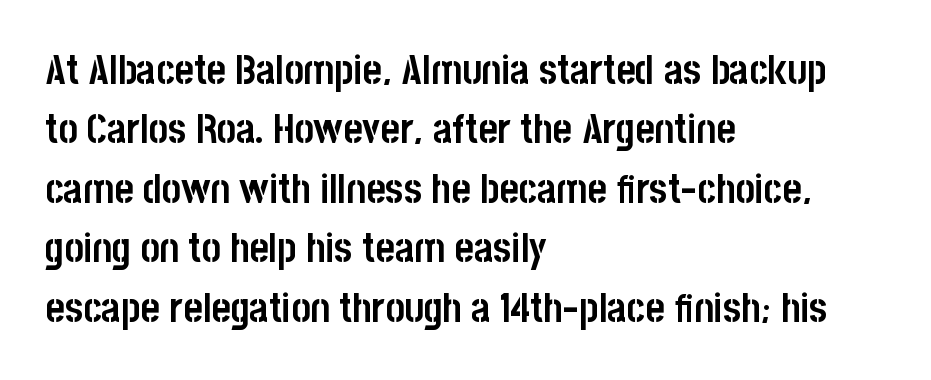
The image shows 41 px semibold, condensed sans-serif type, upright; set left-aligned, normal line spacing (1.45x), normal letter spacing, not underlined; low stroke contrast and a large x-height.
